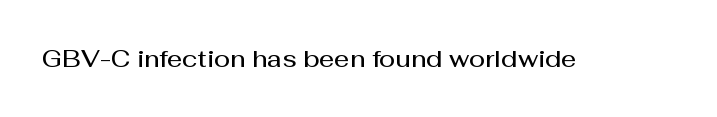
The image shows 24 px text type, upright; set normal letter spacing, not underlined.
